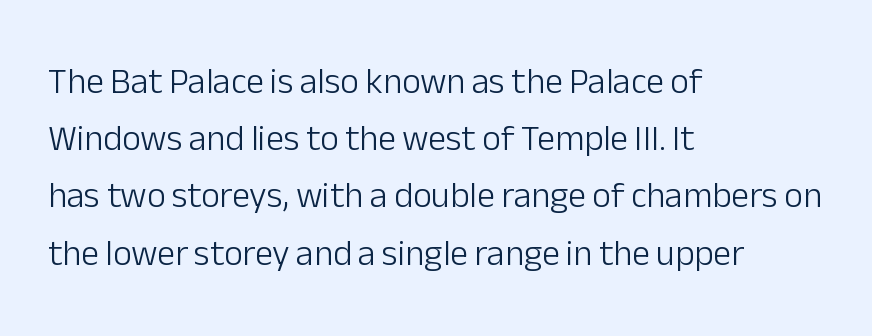
{"serif": "no", "italic": "no", "bold": "no", "weight": "light", "width": "normal", "stroke_contrast": "low", "x_height": "medium", "monospaced": "no", "underline": "no", "align": "left", "line_spacing": "normal", "line_spacing_ratio": 1.59, "letter_spacing": "normal", "letter_spacing_em": 0.0, "glyph_px": 36}
